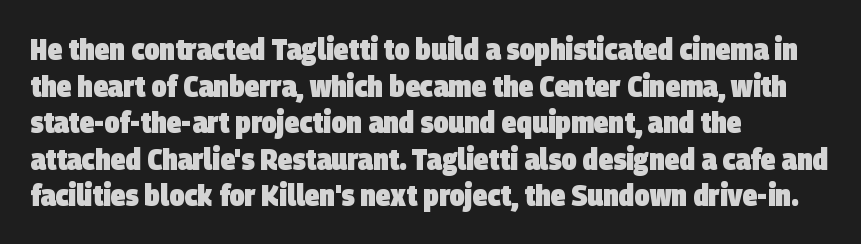
Q: Is the text bold? A: Yes.
Q: Is the typeface a serif or a sans-serif typeface? A: Sans-serif.
Q: Is the text underlined? A: No.
Q: How is the paragraph aligned? A: Left-aligned.
Q: Is the spacing between letters normal or unusually wide? A: Normal.
Q: Width (condensed, normal, or wide)? A: Condensed.
Q: Stroke contrast? A: Low.
Q: x-height? A: Large.
Q: Monospaced? A: No.
